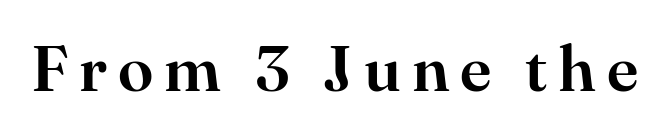
{"serif": "yes", "italic": "no", "width": "normal", "stroke_contrast": "high", "x_height": "small", "monospaced": "no", "underline": "no", "glyph_px": 64}
